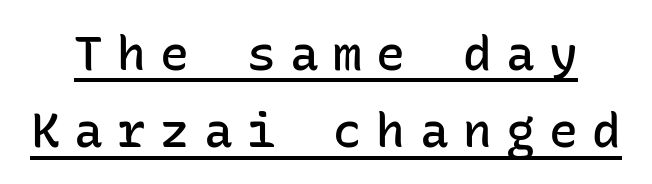
{"serif": "no", "italic": "no", "bold": "semi", "weight": "semibold", "width": "normal", "stroke_contrast": "low", "x_height": "medium", "monospaced": "yes", "underline": "yes", "line_spacing": "normal", "line_spacing_ratio": 1.61, "letter_spacing": "wide", "letter_spacing_em": 0.3, "glyph_px": 48}
